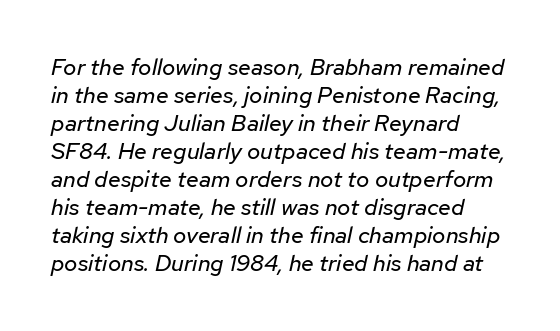
The image shows 23 px text type, italic (leaning right); set left-aligned, line spacing 1.22x, normal letter spacing, not underlined.
